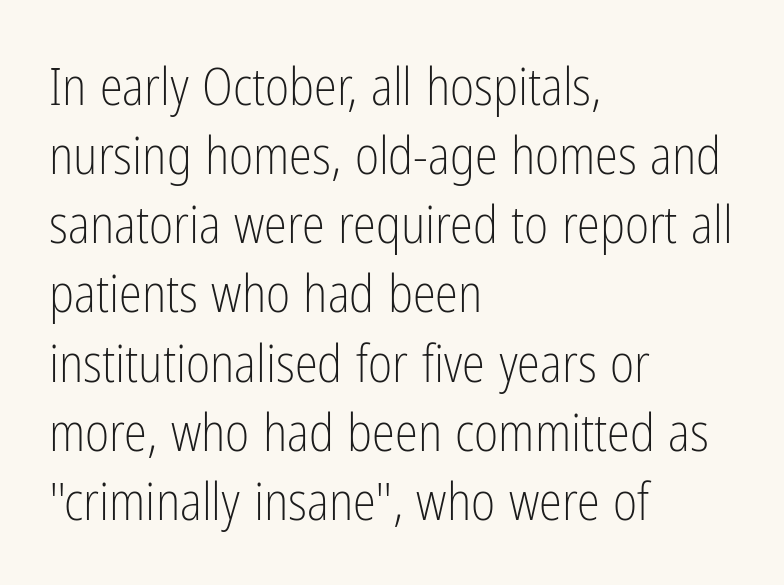
The image shows 52 px light, condensed sans-serif type, upright; set left-aligned, normal line spacing (1.33x), normal letter spacing, not underlined; low stroke contrast and a medium x-height.
